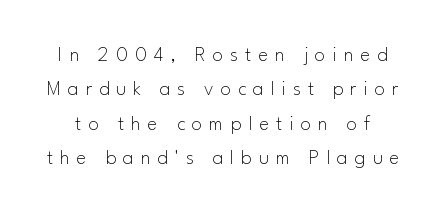
The image shows 21 px text type, upright; set normal line spacing (1.64x), unusually wide letter spacing (+0.33 em), not underlined.
